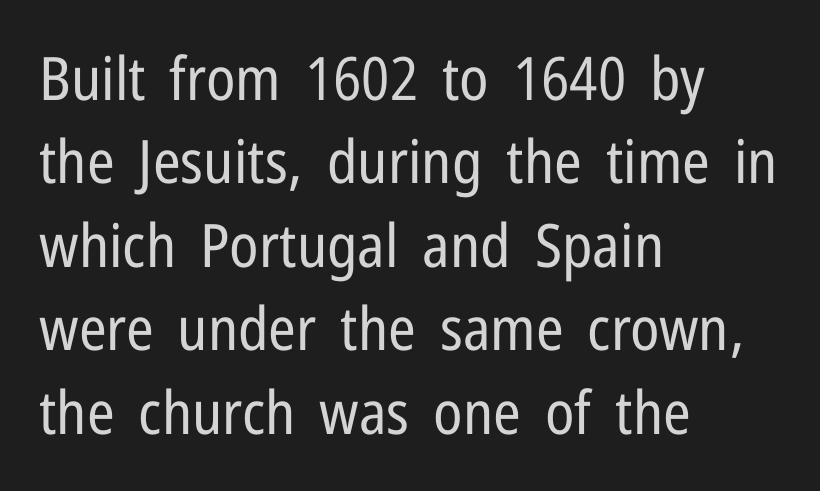
The specimen reads as upright at a glance. These lines keep a tight, regular rhythm from letter to letter. Successive baselines arrive at the customary interval. The compositor pushed each line to the left boundary. Grotesque or geometric, the face here clearly has no serifs.
